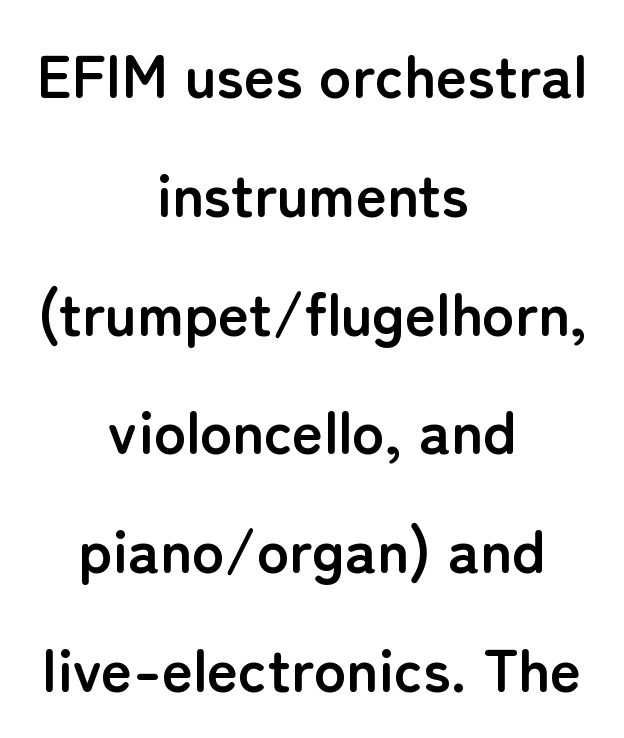
{"serif": "no", "italic": "no", "bold": "yes", "weight": "semibold", "width": "normal", "stroke_contrast": "low", "x_height": "medium", "monospaced": "no", "underline": "no", "align": "center", "line_spacing": "loose", "line_spacing_ratio": 1.98, "letter_spacing": "normal", "letter_spacing_em": 0.0, "glyph_px": 60}
